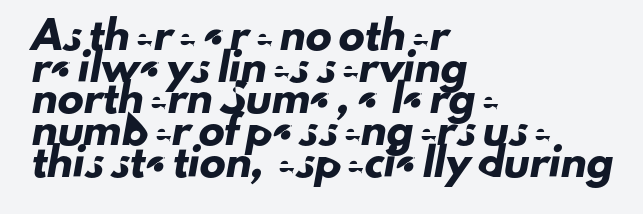
The image shows 26 px text type; set left-aligned, line spacing 1.22x, normal letter spacing, not underlined.
